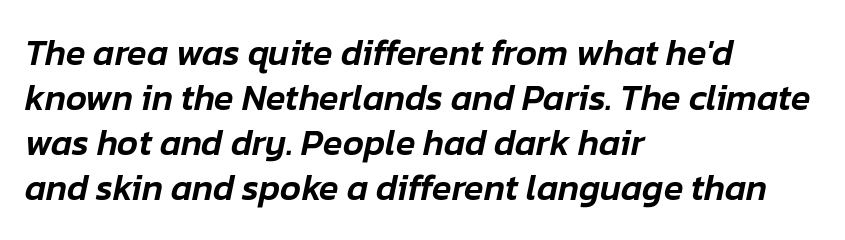
There's an unmistakable incline to the writing here. Every row of glyphs begins at an identical x-position on the left. Type without underlining. Note the varied advance widths — an 'i' is clearly narrower than an 'm'. The face used here is rendered with its standard letterfit.
